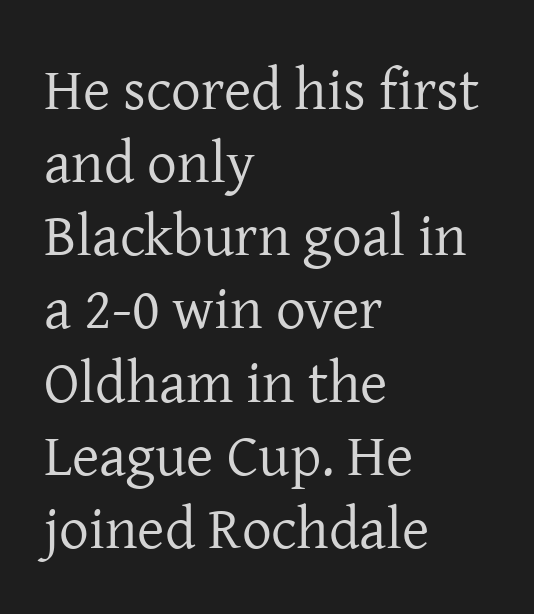
The image shows 59 px regular-weight serif type, upright; set left-aligned, line spacing 1.24x, normal letter spacing, not underlined; low stroke contrast and a medium x-height.
